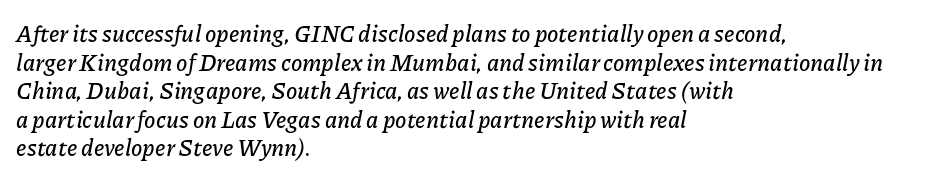
The image shows 23 px text type, italic (leaning right); set left-aligned, line spacing 1.24x, normal letter spacing, not underlined.
